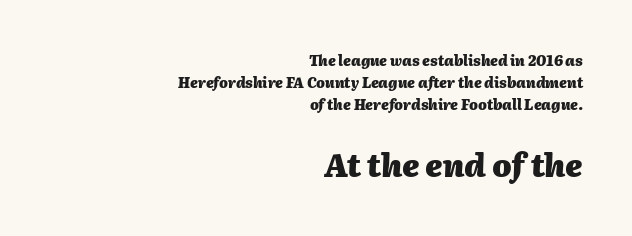
The image shows 31 px heavy type, italic (leaning right); set right-aligned, normal line spacing (1.57x), normal letter spacing, not underlined; the second (bottom) block is 2.21x larger; medium stroke contrast and a medium x-height.
